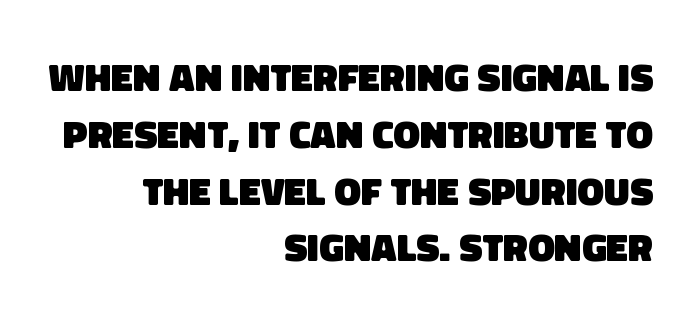
{"serif": "no", "bold": "yes", "weight": "heavy", "width": "normal", "stroke_contrast": "low", "x_height": "large", "monospaced": "no", "underline": "no", "align": "right", "line_spacing": "normal", "line_spacing_ratio": 1.42, "letter_spacing": "normal", "letter_spacing_em": 0.0, "glyph_px": 40}
